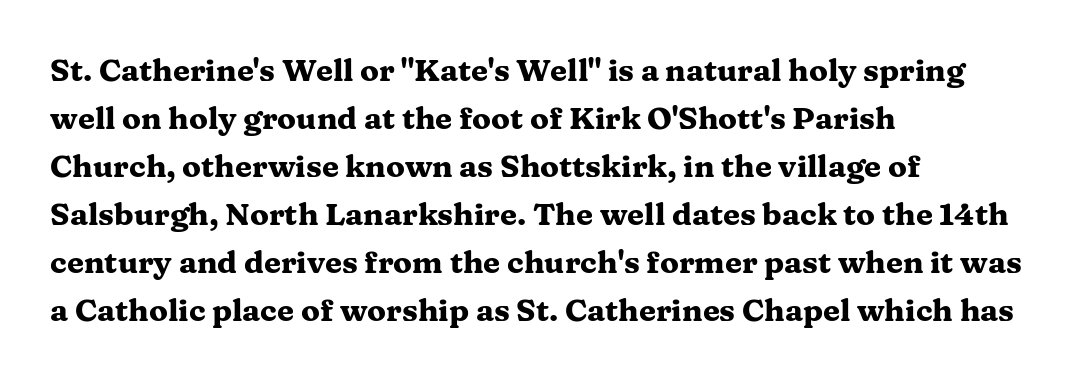
Q: Is the text bold? A: Yes.
Q: Is the text italic (slanted)? A: No, it is upright.
Q: Is the typeface a serif or a sans-serif typeface? A: Serif.
Q: Is the text underlined? A: No.
Q: How is the paragraph aligned? A: Left-aligned.
Q: Is the spacing between letters normal or unusually wide? A: Normal.
Q: Is the spacing between lines tight, normal or loose? A: Normal.
Q: Width (condensed, normal, or wide)? A: Wide.
Q: Stroke contrast? A: Medium.
Q: x-height? A: Medium.
Q: Monospaced? A: No.
